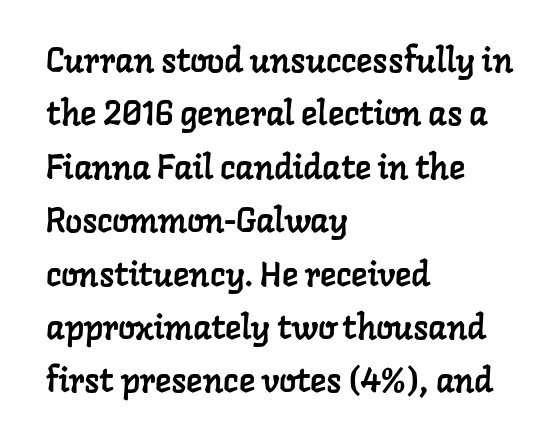
The image shows 34 px serif type; set left-aligned, normal line spacing (1.57x), normal letter spacing, not underlined; low stroke contrast and a medium x-height.
